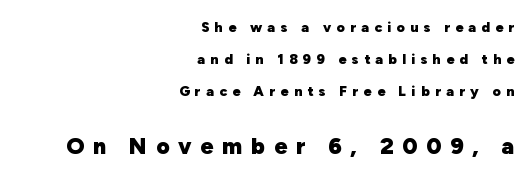
Does the weight exceed regular? Yes, all the way to bold. Casual observation: everything's shoved over to the right. The lines are spread far apart with generous leading. A bare baseline throughout the passage. This is roman type, the default non-slanted kind. Observe the wide spacing: letters keep a clear distance from each other.
